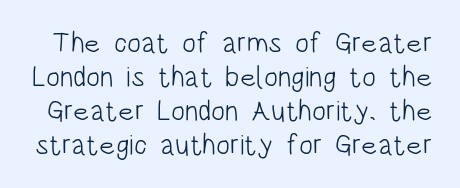
{"serif": "no", "italic": "no", "bold": "no", "weight": "light", "width": "condensed", "stroke_contrast": "low", "x_height": "large", "monospaced": "no", "underline": "no", "line_spacing_ratio": 1.17, "letter_spacing": "normal", "letter_spacing_em": 0.0, "glyph_px": 29}
